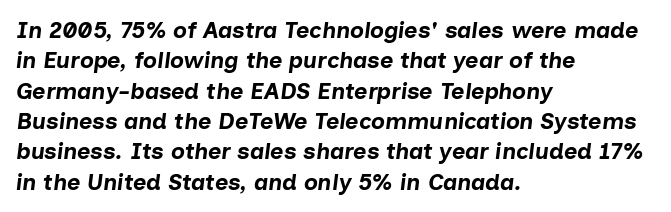
Q: Is the text bold? A: Yes.
Q: Is the text italic (slanted)? A: Yes, it leans right by about 7 degrees.
Q: Is the text underlined? A: No.
Q: How is the paragraph aligned? A: Left-aligned.
Q: Is the spacing between letters normal or unusually wide? A: Normal.
Q: Is the spacing between lines tight, normal or loose? A: Normal.
